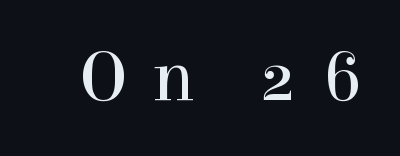
Q: Is the text bold? A: No.
Q: Is the text italic (slanted)? A: No, it is upright.
Q: Is the typeface a serif or a sans-serif typeface? A: Serif.
Q: Is the text underlined? A: No.
Q: Is the spacing between letters normal or unusually wide? A: Unusually wide.
Q: Width (condensed, normal, or wide)? A: Normal.
Q: x-height? A: Medium.
Q: Monospaced? A: No.
